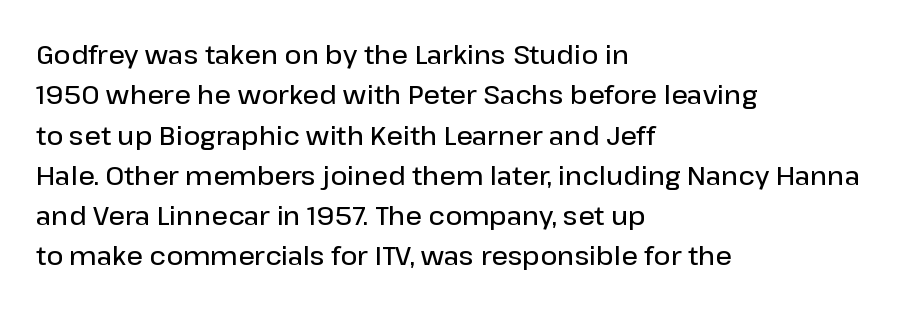
Q: Is the text bold? A: Semi-bold.
Q: Is the text italic (slanted)? A: No, it is upright.
Q: Is the text underlined? A: No.
Q: How is the paragraph aligned? A: Left-aligned.
Q: Is the spacing between letters normal or unusually wide? A: Normal.
Q: Is the spacing between lines tight, normal or loose? A: Normal.
